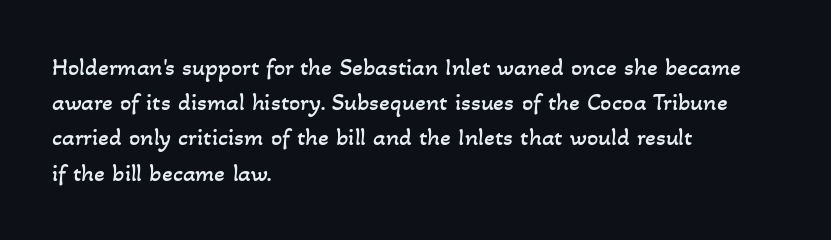
Q: Is the text bold? A: No.
Q: Is the text underlined? A: No.
Q: How is the paragraph aligned? A: Left-aligned.
Q: Is the spacing between letters normal or unusually wide? A: Normal.
Q: Is the spacing between lines tight, normal or loose? A: Normal.
